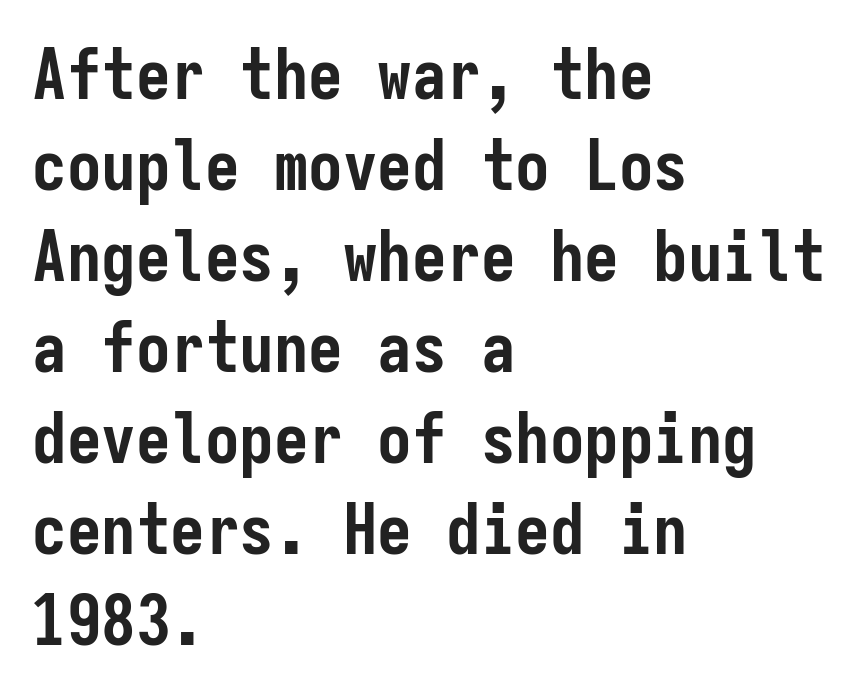
The image shows 69 px semibold, condensed sans-serif type, upright, monospaced; set left-aligned, normal line spacing (1.32x), normal letter spacing, not underlined; low stroke contrast and a medium x-height.
